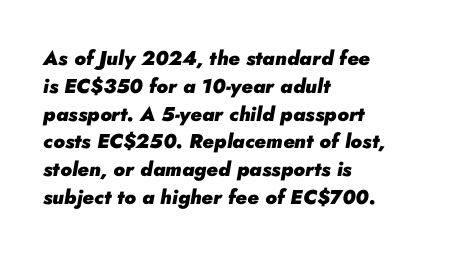
Q: Is the text bold? A: Yes.
Q: Is the text italic (slanted)? A: Yes, it leans right by about 10 degrees.
Q: Is the text underlined? A: No.
Q: How is the paragraph aligned? A: Left-aligned.
Q: Is the spacing between letters normal or unusually wide? A: Normal.
Q: Is the spacing between lines tight, normal or loose? A: Normal.
